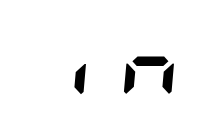
The characters look thick and weighty, a clear bold. The letterforms stand isolated, each surrounded by extra space. Letters rest on an invisible, unmarked baseline. The specimen reads as italic at a glance.
